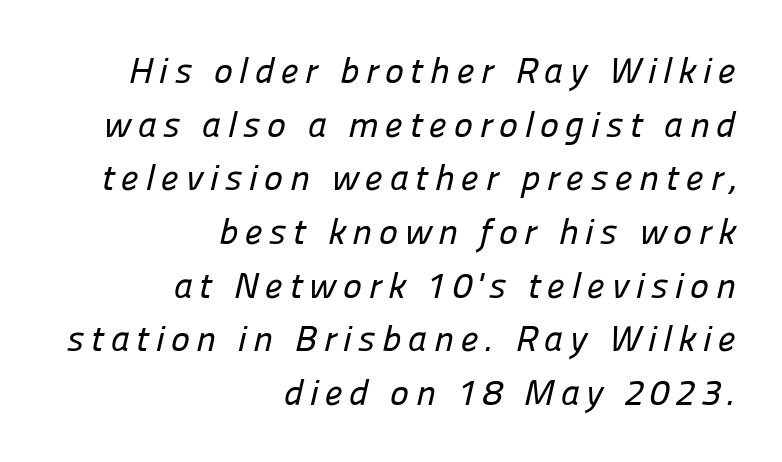
{"serif": "no", "width": "normal", "stroke_contrast": "low", "x_height": "medium", "monospaced": "no", "underline": "no", "align": "right", "line_spacing": "normal", "line_spacing_ratio": 1.49, "glyph_px": 36}
